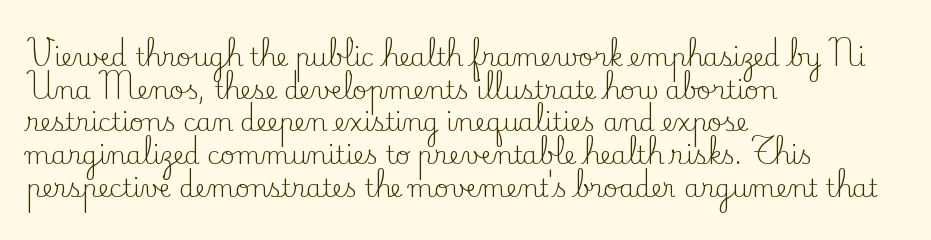
What's the leading like? Ordinary, nothing unusual. The passage shown has conventional tracking throughout. The typography opts for an upright posture over an oblique one. The passage is arranged the way most books set body copy — flush left.
